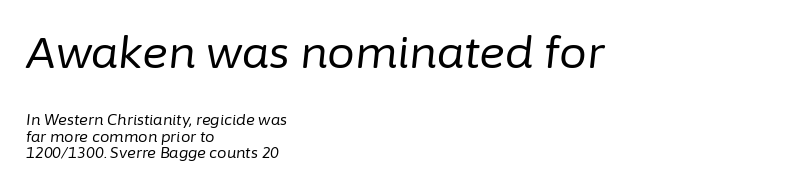
Q: Is the text bold? A: No.
Q: Is the text italic (slanted)? A: Yes, it leans right by about 6 degrees.
Q: Is the text underlined? A: No.
Q: How is the paragraph aligned? A: Left-aligned.
Q: Is the spacing between letters normal or unusually wide? A: Normal.
Q: Is the spacing between lines tight, normal or loose? A: Tight.
Q: Which block of text is set in a larger size, the first (top) or the second (bottom)? A: The first (top) one.
Q: Width (condensed, normal, or wide)? A: Normal.
Q: Stroke contrast? A: Low.
Q: x-height? A: Medium.
Q: Monospaced? A: No.
